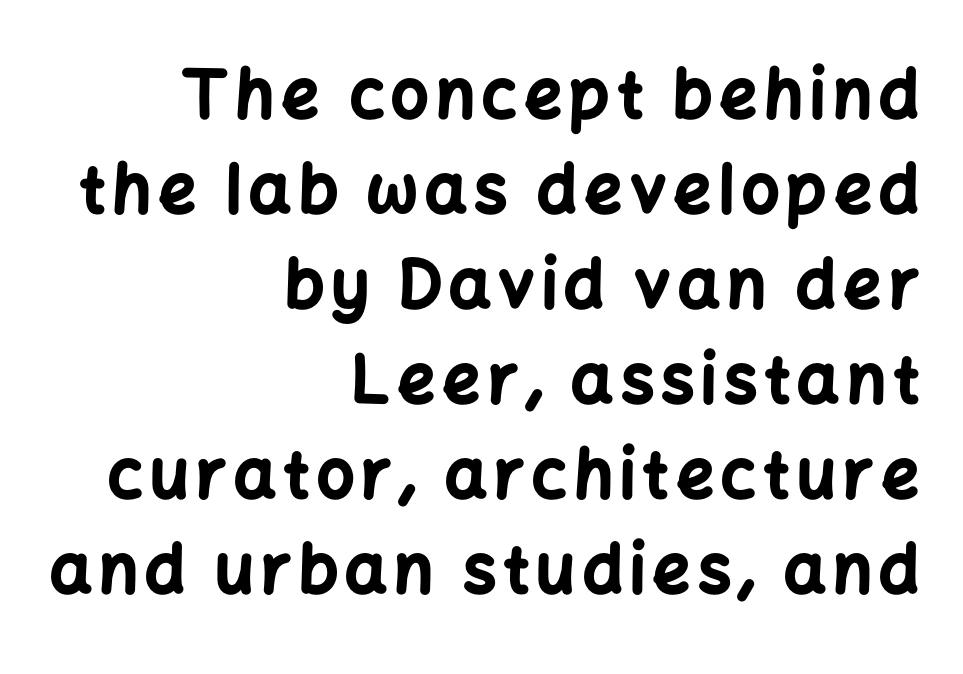
Q: Is the text bold? A: Yes.
Q: Is the text italic (slanted)? A: No, it is upright.
Q: Is the typeface a serif or a sans-serif typeface? A: Sans-serif.
Q: Is the text underlined? A: No.
Q: How is the paragraph aligned? A: Right-aligned.
Q: Is the spacing between lines tight, normal or loose? A: Normal.
Q: Width (condensed, normal, or wide)? A: Normal.
Q: Stroke contrast? A: Low.
Q: x-height? A: Medium.
Q: Monospaced? A: No.
